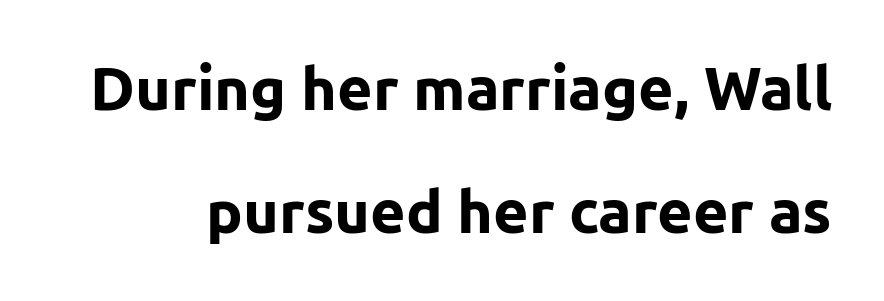
Q: Is the text bold? A: Yes.
Q: Is the text italic (slanted)? A: No, it is upright.
Q: Is the typeface a serif or a sans-serif typeface? A: Sans-serif.
Q: Is the text underlined? A: No.
Q: Is the spacing between letters normal or unusually wide? A: Normal.
Q: Is the spacing between lines tight, normal or loose? A: Loose.
Q: Width (condensed, normal, or wide)? A: Normal.
Q: Stroke contrast? A: Low.
Q: x-height? A: Medium.
Q: Monospaced? A: No.
